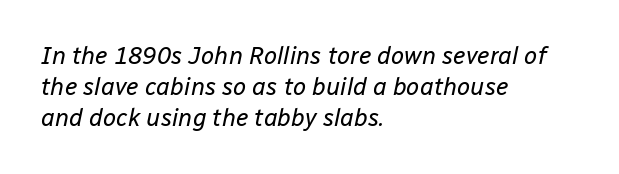
Quick note: interline space is typical. The tracking reads as untouched default to a designer's eye. Words float on clear page, feet unadorned. Looking at the ascenders, they clearly lean.
